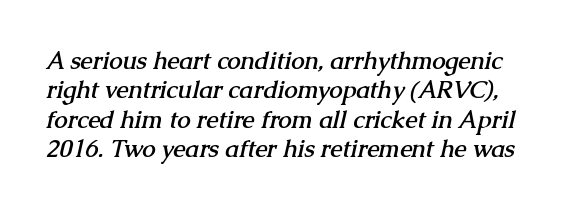
{"bold": "yes", "underline": "no", "line_spacing_ratio": 1.22, "letter_spacing": "normal", "letter_spacing_em": 0.0, "glyph_px": 24}
